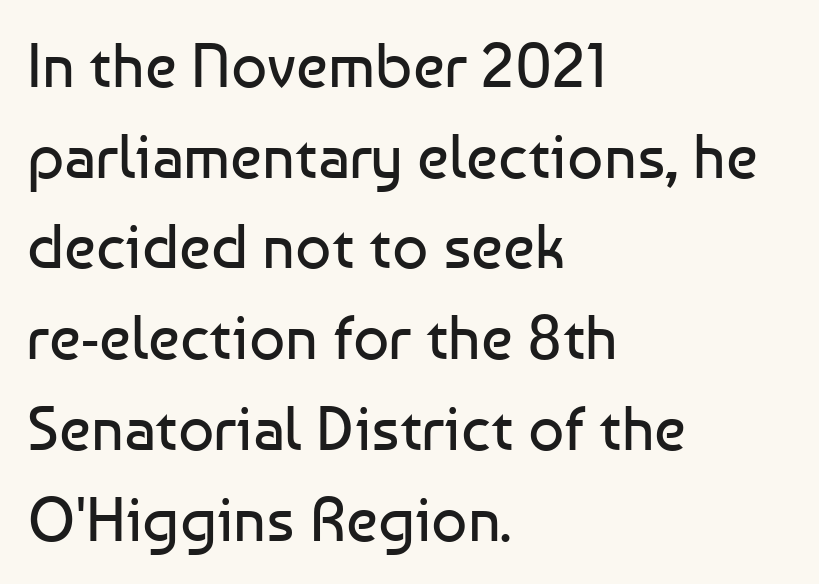
Q: Is the text bold? A: No.
Q: Is the text italic (slanted)? A: No, it is upright.
Q: Is the typeface a serif or a sans-serif typeface? A: Sans-serif.
Q: Is the text underlined? A: No.
Q: How is the paragraph aligned? A: Left-aligned.
Q: Is the spacing between letters normal or unusually wide? A: Normal.
Q: Is the spacing between lines tight, normal or loose? A: Normal.
Q: Width (condensed, normal, or wide)? A: Normal.
Q: Stroke contrast? A: Low.
Q: x-height? A: Medium.
Q: Monospaced? A: No.
